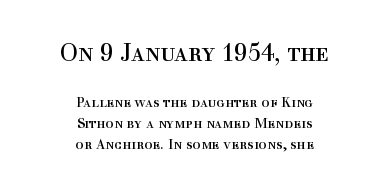
Q: Is the text bold? A: No.
Q: Is the text italic (slanted)? A: No, it is upright.
Q: Is the text underlined? A: No.
Q: How is the paragraph aligned? A: Centered.
Q: Is the spacing between letters normal or unusually wide? A: Normal.
Q: Is the spacing between lines tight, normal or loose? A: Normal.
Q: Which block of text is set in a larger size, the first (top) or the second (bottom)? A: The first (top) one.
